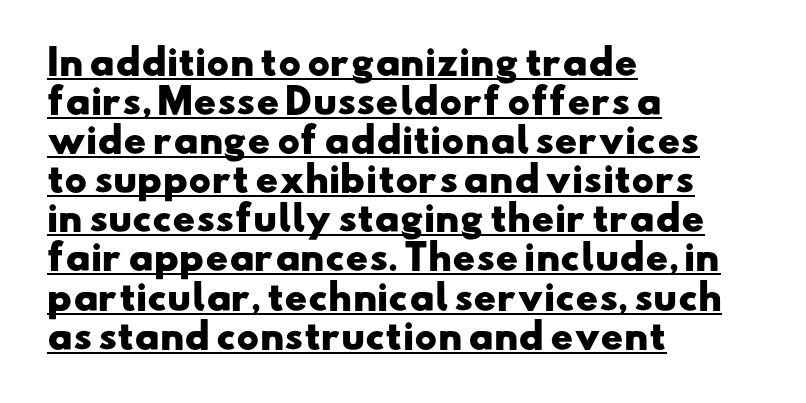
{"serif": "no", "bold": "yes", "weight": "heavy", "width": "wide", "stroke_contrast": "low", "x_height": "small", "monospaced": "no", "underline": "yes", "align": "left", "line_spacing": "tight", "line_spacing_ratio": 1.15, "letter_spacing": "normal", "letter_spacing_em": 0.0, "glyph_px": 34}
